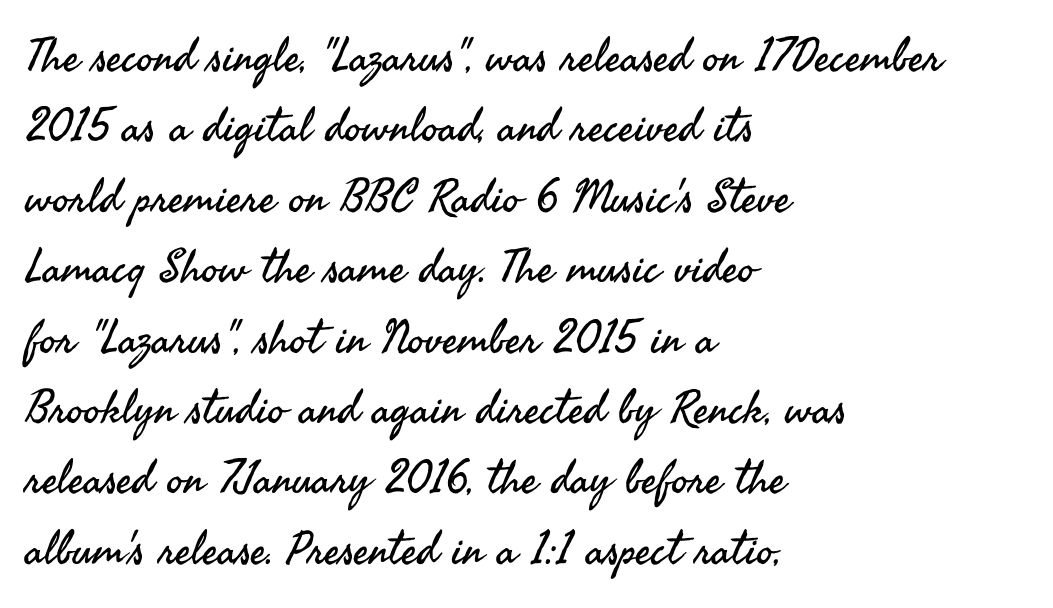
Decoration check: the copy has no underline. Students, observe: this is what conventionally led text looks like. If you drew a ruler down the left edge, every line would touch it.
